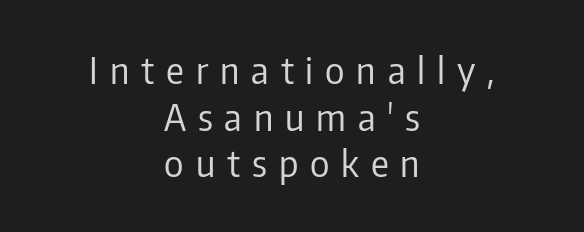
The image shows 37 px regular-weight, condensed sans-serif type, upright; set centered, normal line spacing (1.26x), unusually wide letter spacing (+0.32 em), not underlined; low stroke contrast and a medium x-height.
